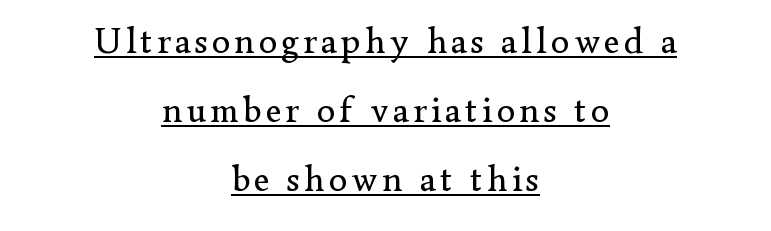
Think of a printed novel: that variable character pitch is what you see here. Small tapered or slab feet sit at the stroke ends, so this counts as serif. Centered paragraph, ragged on both sides. The rendered words wear a rule along their underside.
